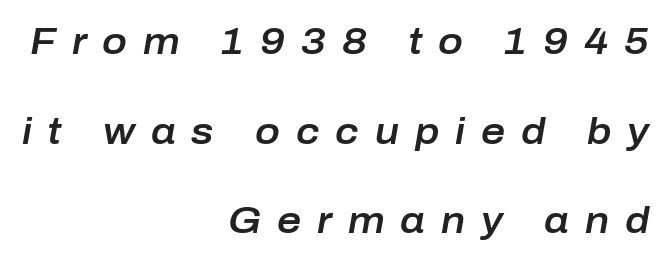
The image shows 37 px text type, italic (leaning right); set right-aligned, loose line spacing (2.42x), unusually wide letter spacing (+0.43 em), not underlined; low stroke contrast and a medium x-height.
